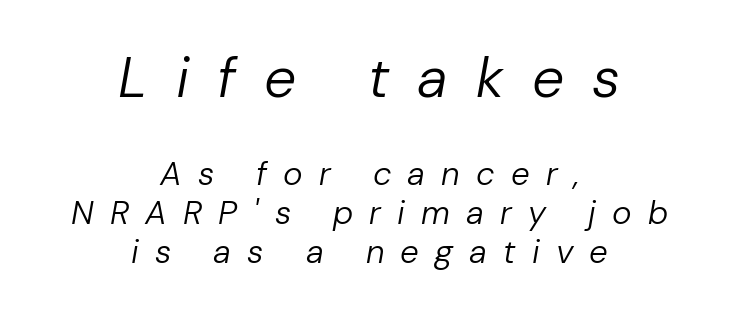
{"italic": "yes", "lean": "right", "slant_degrees": 10, "bold": "no", "weight": "regular", "width": "normal", "stroke_contrast": "low", "x_height": "medium", "monospaced": "no", "underline": "no", "align": "center", "line_spacing_ratio": 1.17, "letter_spacing": "wide", "letter_spacing_em": 0.49, "larger_block": "first", "size_ratio": 1.73, "glyph_px": 57}
